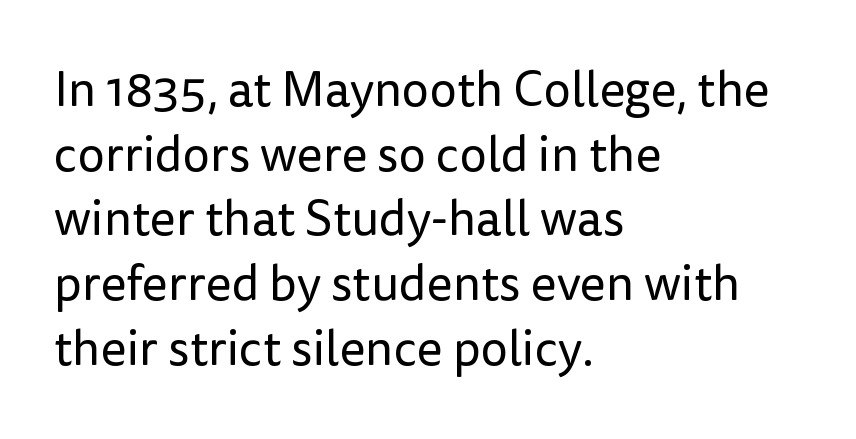
You could not count columns in this text — the font is proportionally spaced. Horizontal alignment here is leftward, the default for most running prose. What stands out about the letter spacing? Nothing — it is the standard amount. Letters have the restrained weight of plain body copy at most. This sample uses a sans-serif face.
